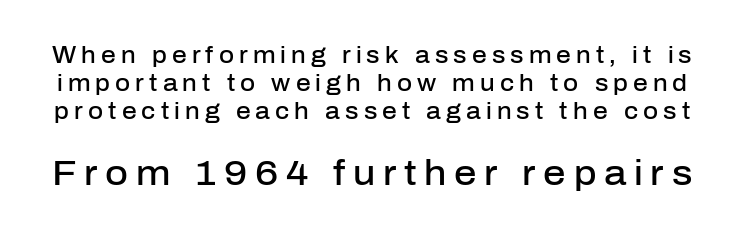
This rendering features lettering with no underline. Notice the strokes are somewhat thickened but not fully heavy: this is a semibold. Between these two stacked blocks, the lower one wins on size. Nope, not italic — everything's standing straight.
